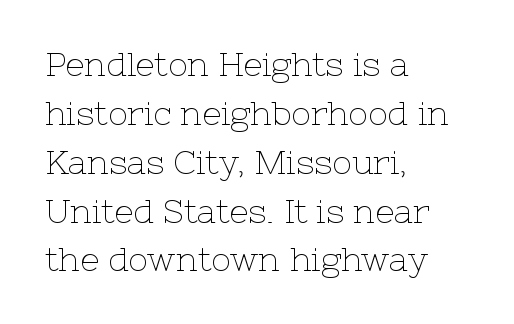
Q: Is the text bold? A: No.
Q: Is the text italic (slanted)? A: No, it is upright.
Q: Is the typeface a serif or a sans-serif typeface? A: Serif.
Q: Is the text underlined? A: No.
Q: How is the paragraph aligned? A: Left-aligned.
Q: Is the spacing between letters normal or unusually wide? A: Normal.
Q: Is the spacing between lines tight, normal or loose? A: Normal.
Q: Width (condensed, normal, or wide)? A: Normal.
Q: Stroke contrast? A: Low.
Q: x-height? A: Medium.
Q: Monospaced? A: No.
